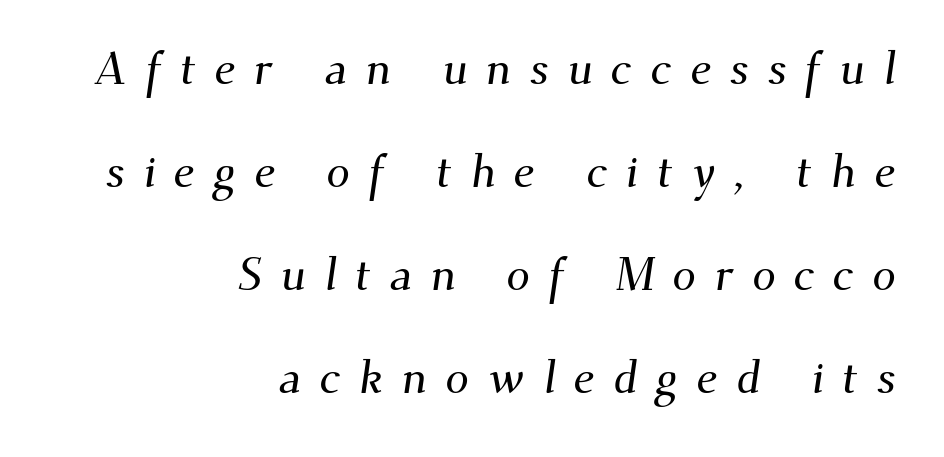
{"serif": "yes", "width": "normal", "stroke_contrast": "medium", "x_height": "small", "monospaced": "no", "underline": "no", "align": "right", "line_spacing": "loose", "line_spacing_ratio": 2.19, "letter_spacing": "wide", "letter_spacing_em": 0.39, "glyph_px": 47}
